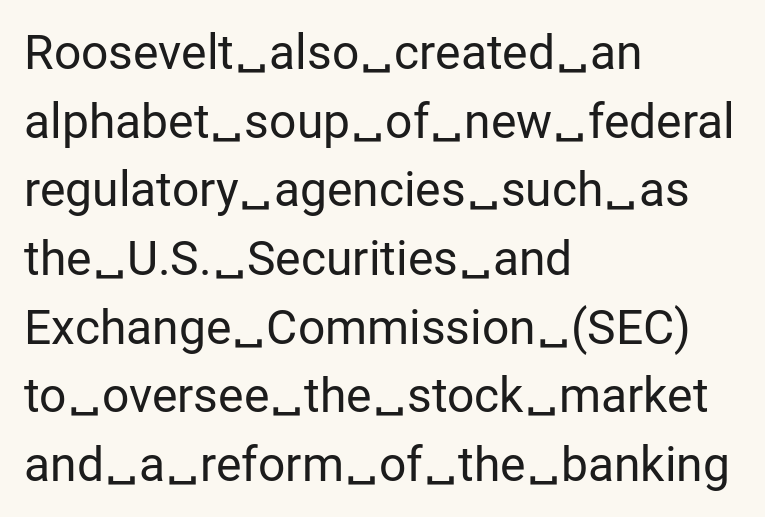
The gap between lines stays unmarked. Ordinary non-slanted type is in use. Does the copy run flush right? No — it runs flush left. Bold? No — there's no thickening of the strokes. Students, note that the glyphs here touch the page at normal intervals.
